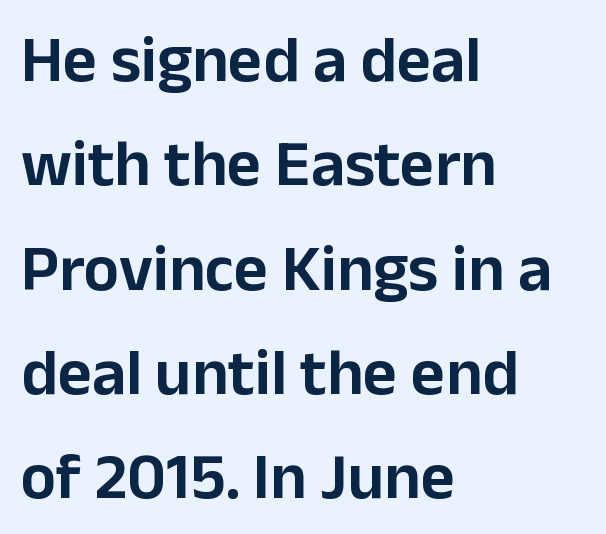
{"serif": "no", "italic": "no", "width": "normal", "stroke_contrast": "low", "x_height": "medium", "monospaced": "no", "underline": "no", "align": "left", "line_spacing": "normal", "line_spacing_ratio": 1.58, "letter_spacing": "normal", "letter_spacing_em": 0.0, "glyph_px": 66}
